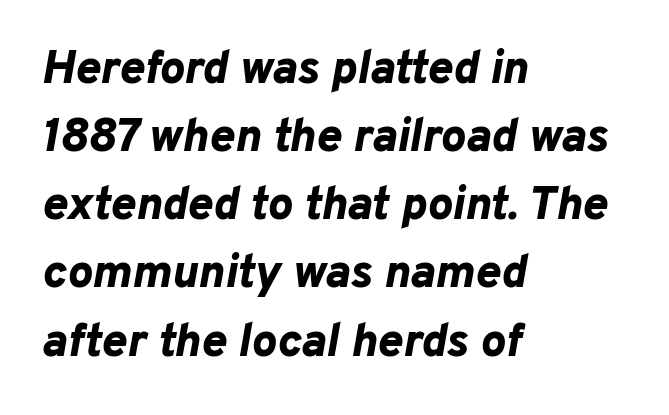
{"italic": "yes", "lean": "right", "slant_degrees": 10, "bold": "yes", "weight": "bold", "width": "normal", "stroke_contrast": "low", "x_height": "medium", "monospaced": "no", "underline": "no", "align": "left", "line_spacing": "normal", "line_spacing_ratio": 1.45, "letter_spacing": "normal", "letter_spacing_em": 0.0, "glyph_px": 47}
